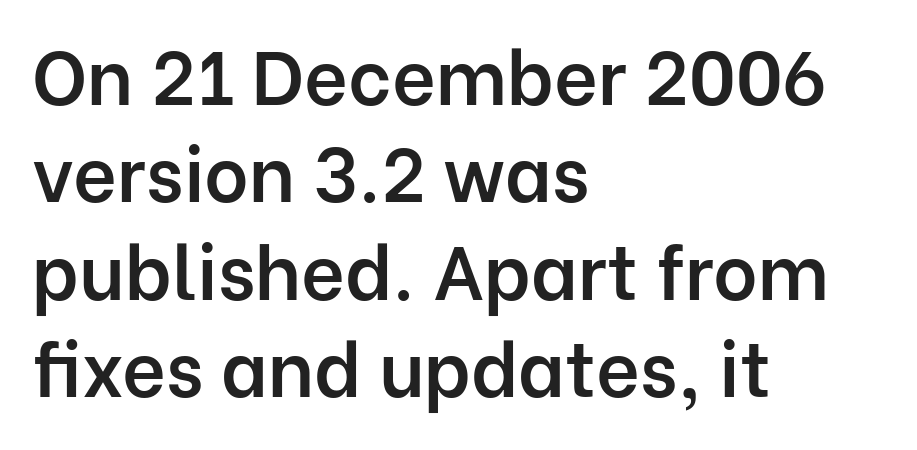
The image shows 76 px semibold sans-serif type, upright; set left-aligned, normal line spacing (1.28x), normal letter spacing, not underlined; low stroke contrast and a medium x-height.
